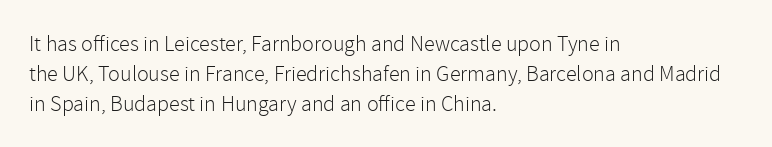
Q: Is the text bold? A: No.
Q: Is the text italic (slanted)? A: No, it is upright.
Q: Is the text underlined? A: No.
Q: How is the paragraph aligned? A: Left-aligned.
Q: Is the spacing between letters normal or unusually wide? A: Normal.
Q: Is the spacing between lines tight, normal or loose? A: Normal.
